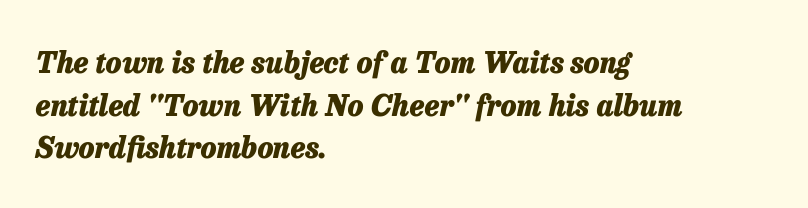
Q: Is the text bold? A: Yes.
Q: Is the text italic (slanted)? A: Yes, it leans right by about 13 degrees.
Q: Is the text underlined? A: No.
Q: How is the paragraph aligned? A: Left-aligned.
Q: Is the spacing between letters normal or unusually wide? A: Normal.
Q: Is the spacing between lines tight, normal or loose? A: Normal.
Q: Width (condensed, normal, or wide)? A: Normal.
Q: Stroke contrast? A: Low.
Q: x-height? A: Medium.
Q: Monospaced? A: No.
